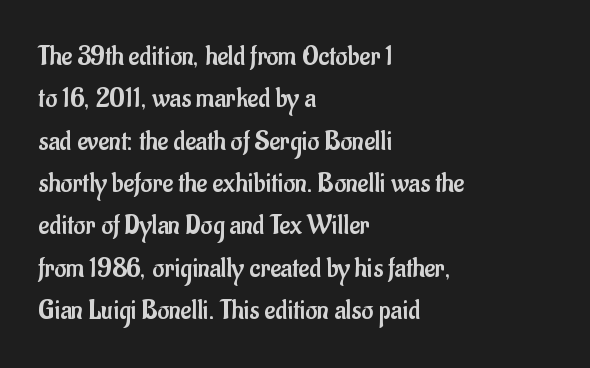
The image shows 29 px regular-weight, condensed sans-serif type, upright; set left-aligned, normal line spacing (1.46x), normal letter spacing, not underlined; low stroke contrast and a small x-height.
